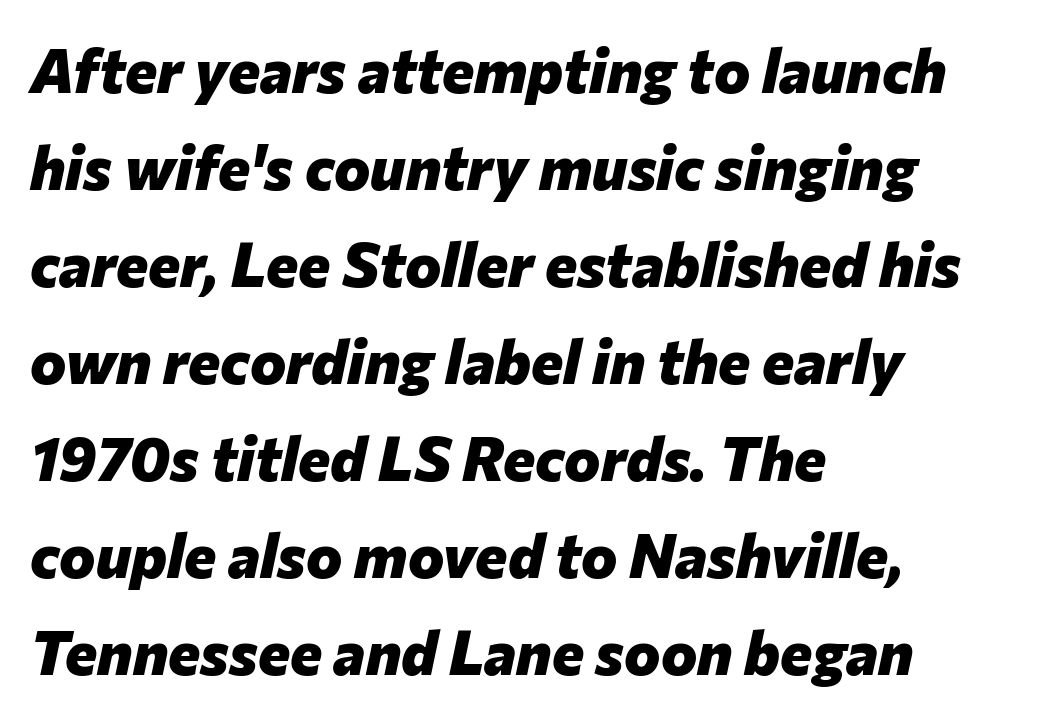
The image shows 61 px heavy type, italic (leaning right); set left-aligned, normal line spacing (1.59x), normal letter spacing, not underlined; low stroke contrast and a medium x-height.
